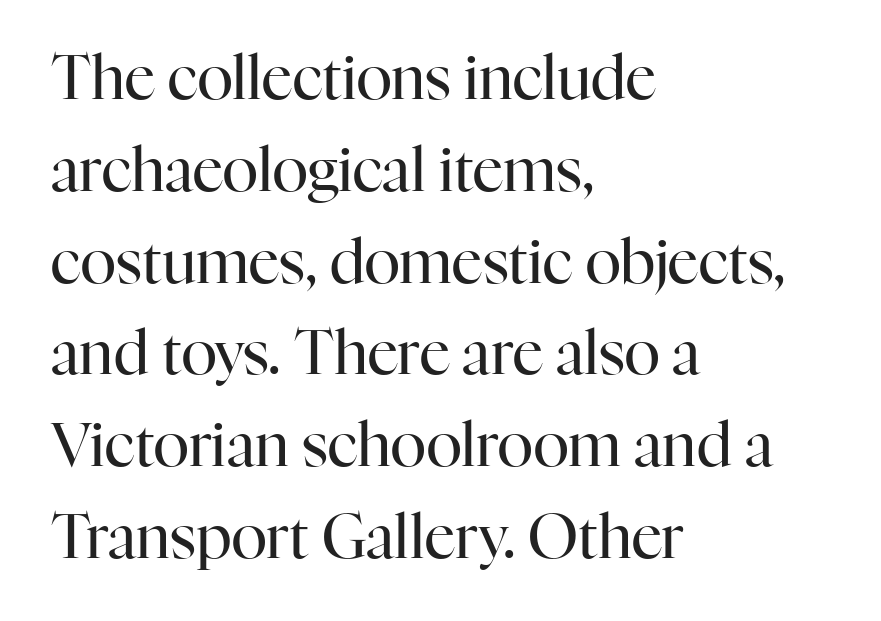
{"serif": "yes", "italic": "no", "bold": "no", "weight": "regular", "width": "normal", "stroke_contrast": "high", "x_height": "medium", "monospaced": "no", "underline": "no", "align": "left", "line_spacing": "normal", "line_spacing_ratio": 1.53, "letter_spacing": "normal", "letter_spacing_em": 0.0, "glyph_px": 60}
